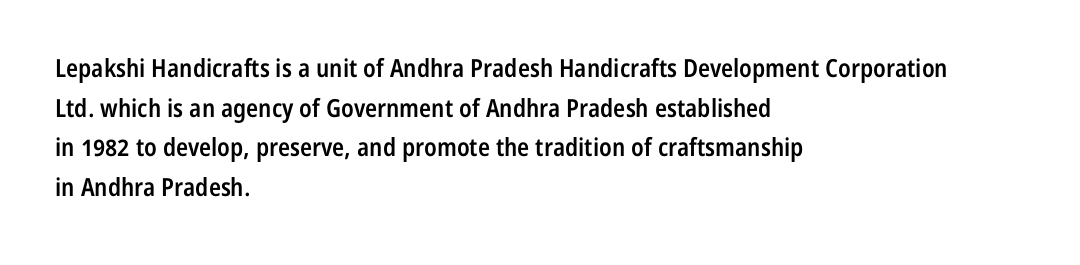
{"italic": "no", "bold": "semi", "underline": "no", "align": "left", "line_spacing": "normal", "line_spacing_ratio": 1.59, "letter_spacing": "normal", "letter_spacing_em": 0.0, "glyph_px": 25}
